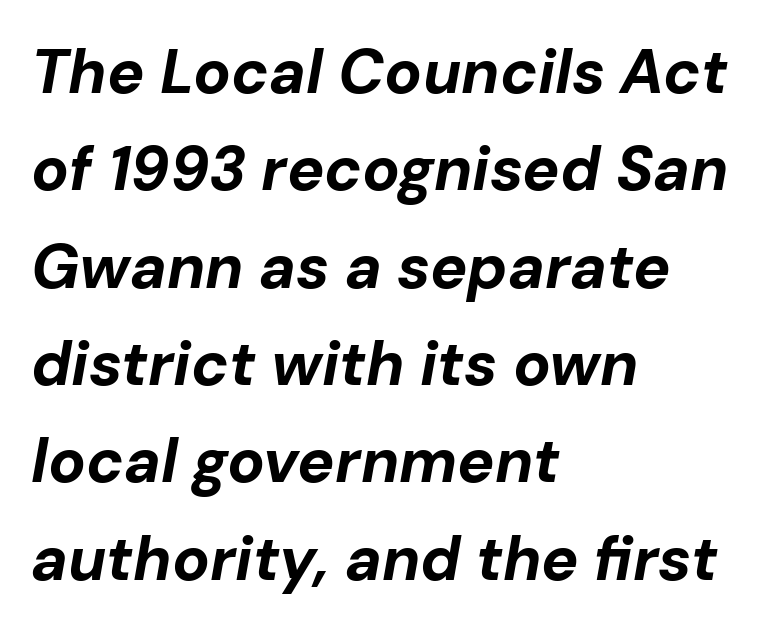
Q: Is the text bold? A: Yes.
Q: Is the text italic (slanted)? A: Yes, it leans right by about 10 degrees.
Q: Is the text underlined? A: No.
Q: How is the paragraph aligned? A: Left-aligned.
Q: Is the spacing between letters normal or unusually wide? A: Normal.
Q: Is the spacing between lines tight, normal or loose? A: Normal.
Q: Width (condensed, normal, or wide)? A: Normal.
Q: Stroke contrast? A: Low.
Q: x-height? A: Medium.
Q: Monospaced? A: No.
